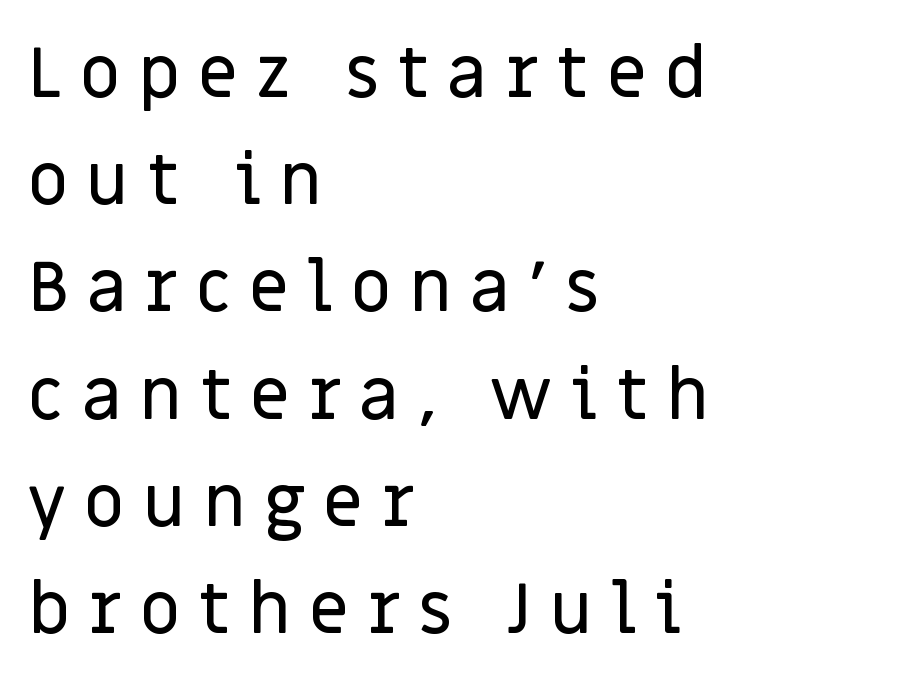
The image shows 71 px sans-serif type, upright; set left-aligned, normal line spacing (1.51x), unusually wide letter spacing (+0.25 em), not underlined; low stroke contrast and a large x-height.
